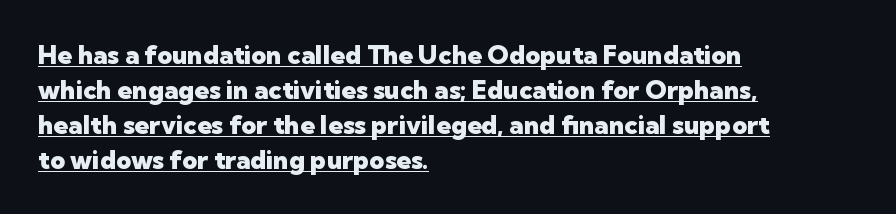
The passage shown is underscored from start to finish. If you drew a line through each stem, it would be perfectly vertical. The rendering uses a moderate line-height, typical for paragraphs. Honestly, the letter spacing is just normal — you wouldn't notice it. Line starts are locked; line ends wander. The strokes are fattened all the way to bold.
